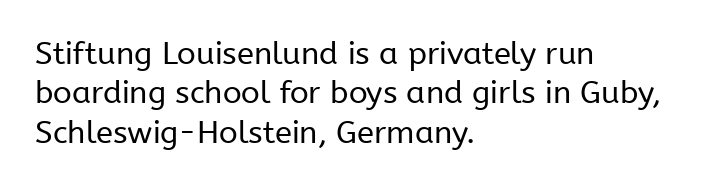
Q: Is the text bold? A: No.
Q: Is the text italic (slanted)? A: No, it is upright.
Q: Is the typeface a serif or a sans-serif typeface? A: Sans-serif.
Q: Is the text underlined? A: No.
Q: How is the paragraph aligned? A: Left-aligned.
Q: Is the spacing between letters normal or unusually wide? A: Normal.
Q: Is the spacing between lines tight, normal or loose? A: Normal.
Q: Width (condensed, normal, or wide)? A: Normal.
Q: Stroke contrast? A: Low.
Q: x-height? A: Medium.
Q: Monospaced? A: No.
